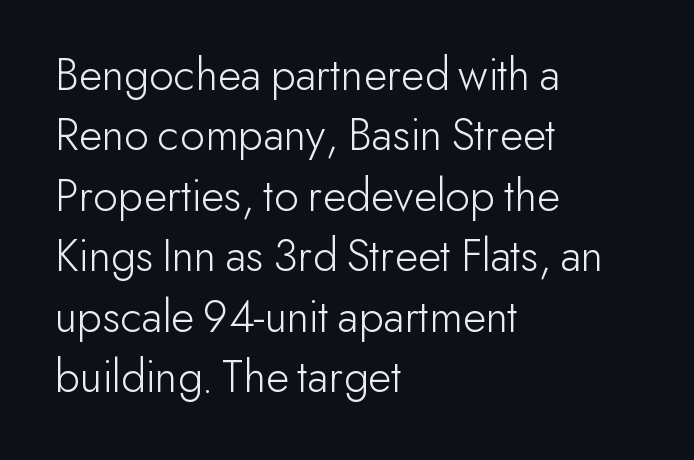
Left-aligned paragraph, ragged on the right. Ascenders rise straight up at ninety degrees. The baseline area is clear. Each letter's strokes conclude bluntly, with no projecting serifs. Stem width sits at or under what a default text font uses. Is there much room between lines? A standard amount, neither cramped nor airy.
